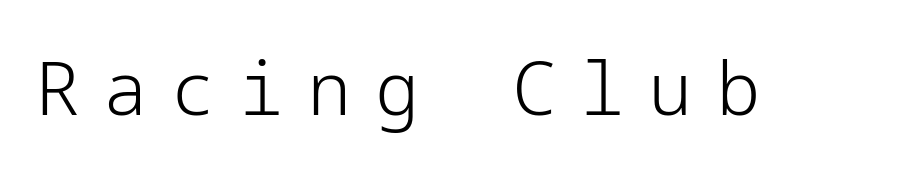
Q: Is the text bold? A: No.
Q: Is the text italic (slanted)? A: No, it is upright.
Q: Is the typeface a serif or a sans-serif typeface? A: Sans-serif.
Q: Is the text underlined? A: No.
Q: Is the spacing between letters normal or unusually wide? A: Unusually wide.
Q: Width (condensed, normal, or wide)? A: Normal.
Q: Stroke contrast? A: Low.
Q: x-height? A: Medium.
